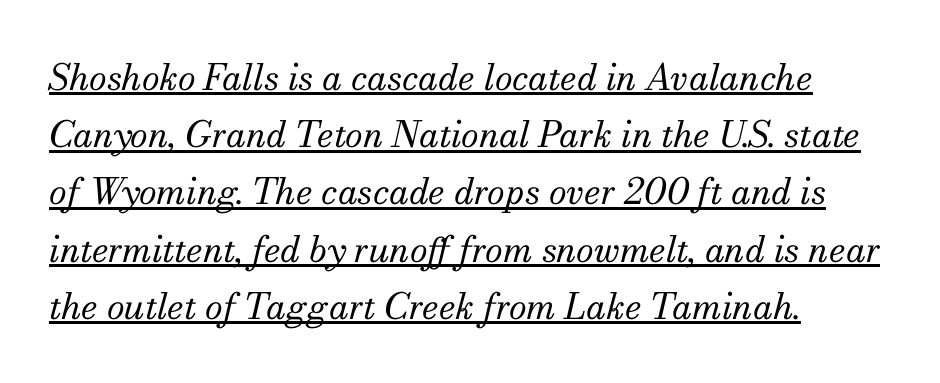
Left-aligned paragraph, ragged on the right. A typographer would call this underscored text. Leading: standard. Unbolded letterforms with no extra heft. Nobody touched the tracking dial on this one.
